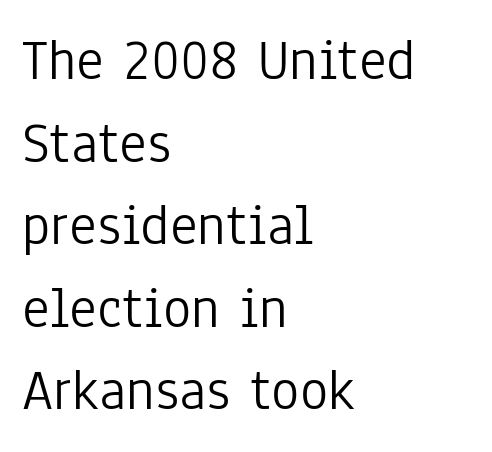
Spacing between characters is what you'd get straight out of the box. Left-aligned paragraph, ragged on the right. Character widths vary here, with narrow letters taking less room than wide ones. How would I describe the line gaps? Plain and ordinary. Check under the words: just untouched page. Italic? Not at all — the glyphs are vertical.
